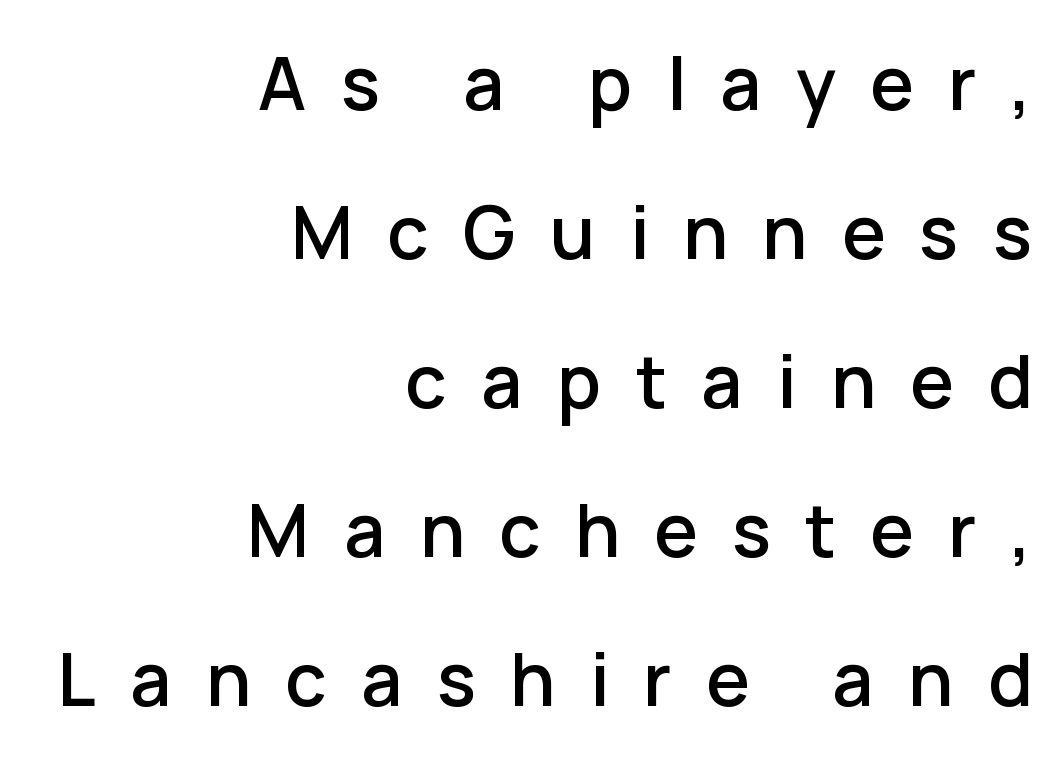
Q: Is the text italic (slanted)? A: No, it is upright.
Q: Is the typeface a serif or a sans-serif typeface? A: Sans-serif.
Q: Is the text underlined? A: No.
Q: How is the paragraph aligned? A: Right-aligned.
Q: Is the spacing between letters normal or unusually wide? A: Unusually wide.
Q: Is the spacing between lines tight, normal or loose? A: Loose.
Q: Width (condensed, normal, or wide)? A: Normal.
Q: Stroke contrast? A: Low.
Q: x-height? A: Medium.
Q: Monospaced? A: No.
